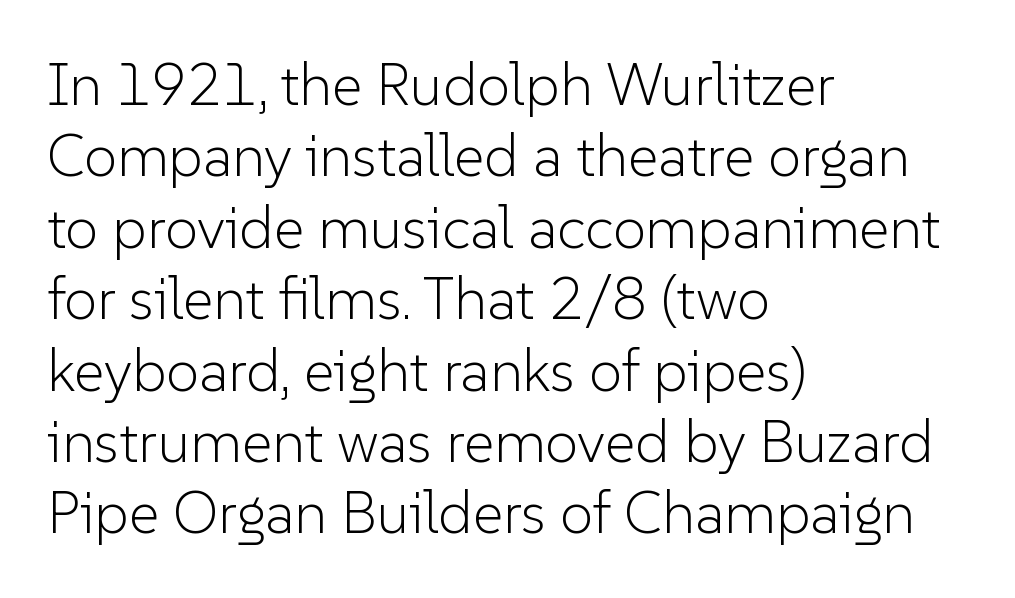
The image shows 59 px light sans-serif type, upright; set left-aligned, line spacing 1.21x, normal letter spacing, not underlined; low stroke contrast and a medium x-height.
